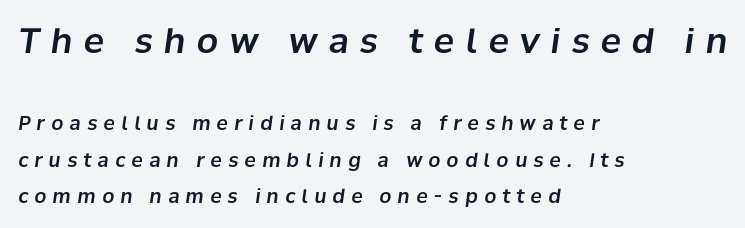
Q: Is the text italic (slanted)? A: Yes, it leans right by about 8 degrees.
Q: Is the text underlined? A: No.
Q: How is the paragraph aligned? A: Left-aligned.
Q: Is the spacing between letters normal or unusually wide? A: Unusually wide.
Q: Is the spacing between lines tight, normal or loose? A: Loose.
Q: Which block of text is set in a larger size, the first (top) or the second (bottom)? A: The first (top) one.
Q: Width (condensed, normal, or wide)? A: Normal.
Q: Stroke contrast? A: Low.
Q: x-height? A: Medium.
Q: Monospaced? A: No.
